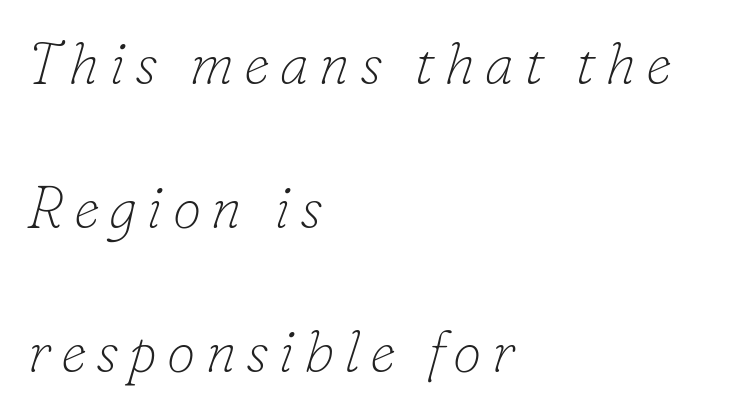
Observe the lean: these are italic letterforms. Line starts are locked; line ends wander. Quick note: underline off. Varying glyph widths throughout — classic text-font behaviour.
